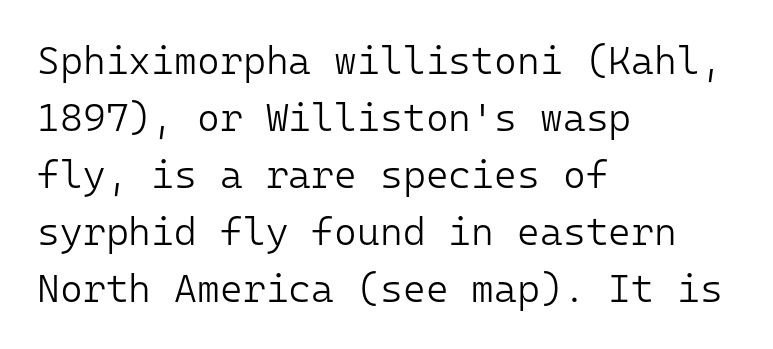
The image shows 39 px light sans-serif type, upright, monospaced; set left-aligned, normal line spacing (1.46x), normal letter spacing, not underlined; low stroke contrast and a medium x-height.
